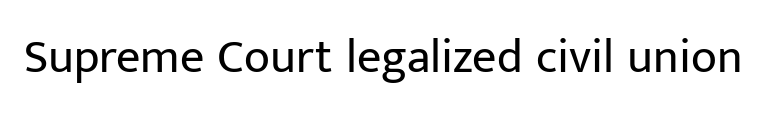
Q: Is the text bold? A: No.
Q: Is the text italic (slanted)? A: No, it is upright.
Q: Is the typeface a serif or a sans-serif typeface? A: Sans-serif.
Q: Is the text underlined? A: No.
Q: Is the spacing between letters normal or unusually wide? A: Normal.
Q: Width (condensed, normal, or wide)? A: Normal.
Q: Stroke contrast? A: Low.
Q: x-height? A: Medium.
Q: Monospaced? A: No.
